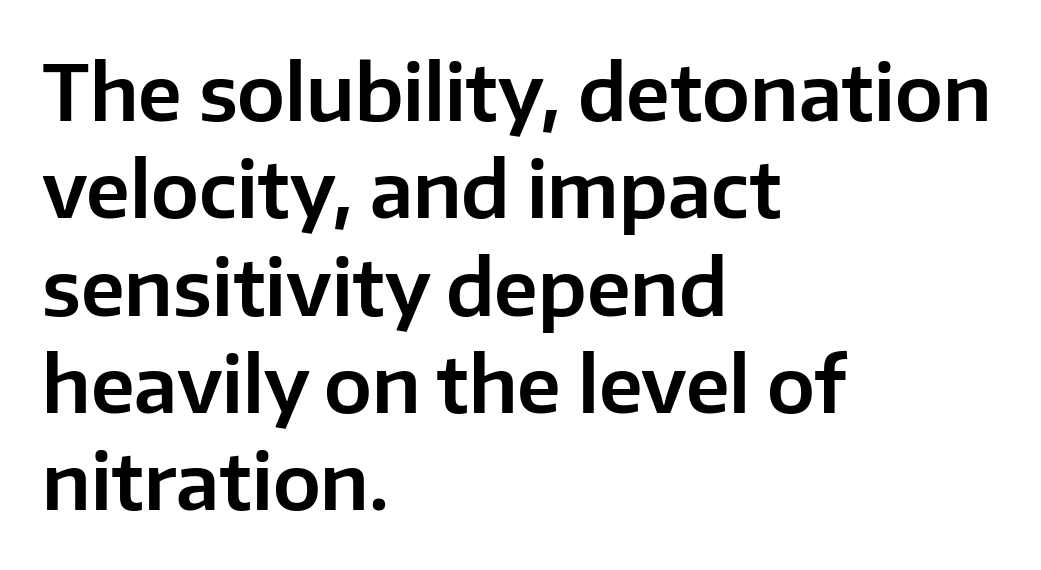
Q: Is the text italic (slanted)? A: No, it is upright.
Q: Is the typeface a serif or a sans-serif typeface? A: Sans-serif.
Q: Is the text underlined? A: No.
Q: How is the paragraph aligned? A: Left-aligned.
Q: Is the spacing between letters normal or unusually wide? A: Normal.
Q: Is the spacing between lines tight, normal or loose? A: Normal.
Q: Width (condensed, normal, or wide)? A: Normal.
Q: Stroke contrast? A: Low.
Q: x-height? A: Medium.
Q: Monospaced? A: No.
